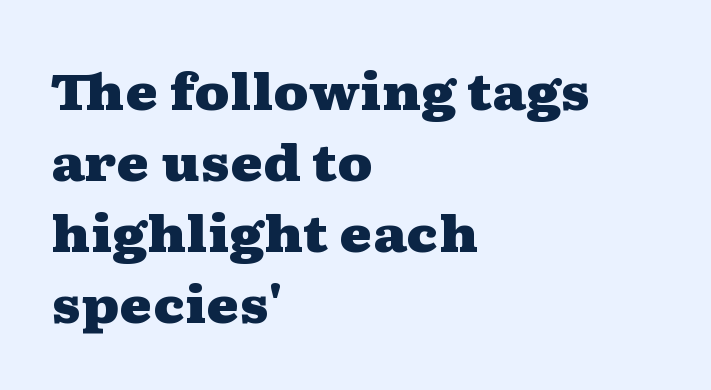
{"serif": "yes", "italic": "no", "bold": "yes", "weight": "heavy", "width": "wide", "stroke_contrast": "medium", "x_height": "medium", "monospaced": "no", "underline": "no", "align": "left", "line_spacing": "normal", "line_spacing_ratio": 1.42, "letter_spacing": "normal", "letter_spacing_em": 0.0, "glyph_px": 50}
